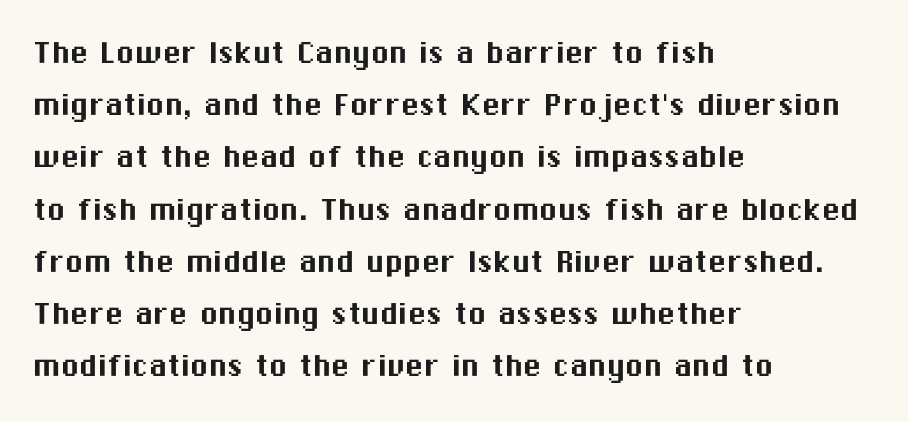
Posture: vertical. Only glyphs here, with clear space below each row. The line texture is even and compact thanks to regular tracking. Varying glyph widths throughout — classic text-font behaviour. One-word summary of the alignment: left.
